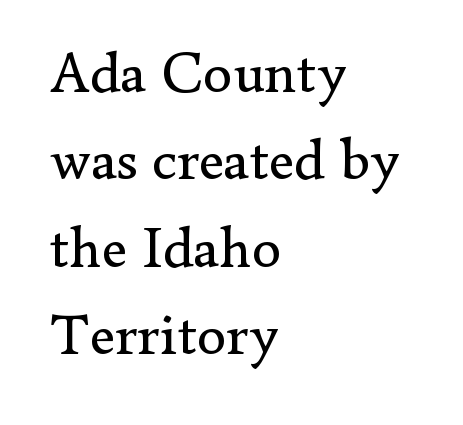
The image shows 59 px regular-weight serif type, upright; set left-aligned, normal line spacing (1.48x), normal letter spacing, not underlined; low stroke contrast and a small x-height.
